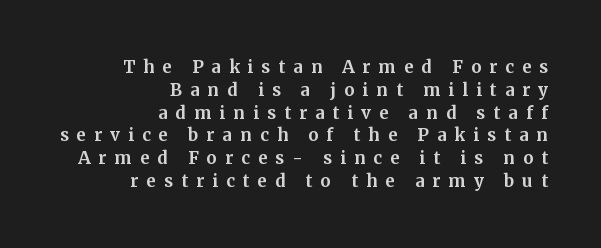
{"italic": "no", "underline": "no", "align": "right", "line_spacing": "tight", "line_spacing_ratio": 0.99, "letter_spacing": "wide", "letter_spacing_em": 0.35, "glyph_px": 23}
